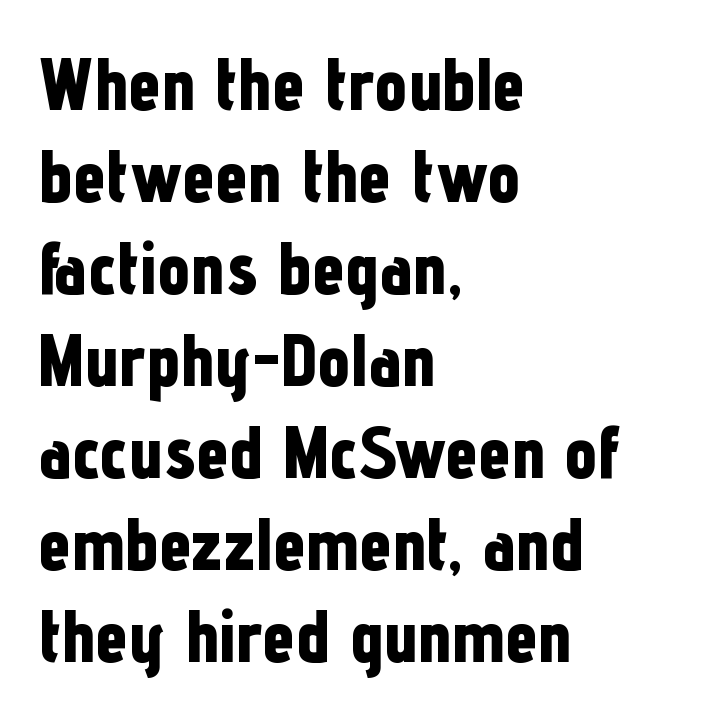
Q: Is the text bold? A: Yes.
Q: Is the text italic (slanted)? A: No, it is upright.
Q: Is the typeface a serif or a sans-serif typeface? A: Sans-serif.
Q: Is the text underlined? A: No.
Q: How is the paragraph aligned? A: Left-aligned.
Q: Is the spacing between letters normal or unusually wide? A: Normal.
Q: Is the spacing between lines tight, normal or loose? A: Normal.
Q: Width (condensed, normal, or wide)? A: Condensed.
Q: Stroke contrast? A: Low.
Q: x-height? A: Medium.
Q: Monospaced? A: No.
